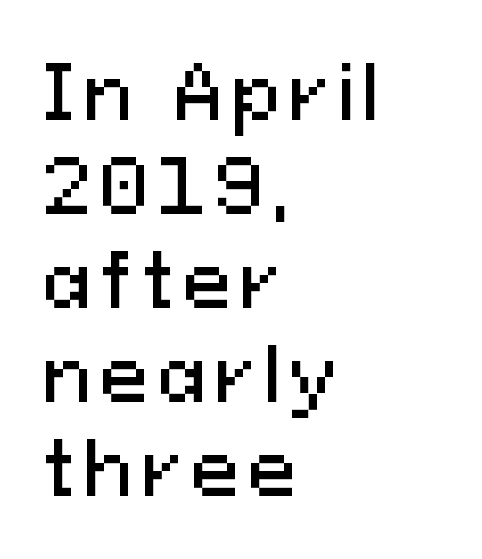
{"serif": "no", "italic": "no", "width": "normal", "stroke_contrast": "medium", "x_height": "medium", "monospaced": "no", "underline": "no", "align": "left", "line_spacing": "normal", "line_spacing_ratio": 1.27, "glyph_px": 74}
